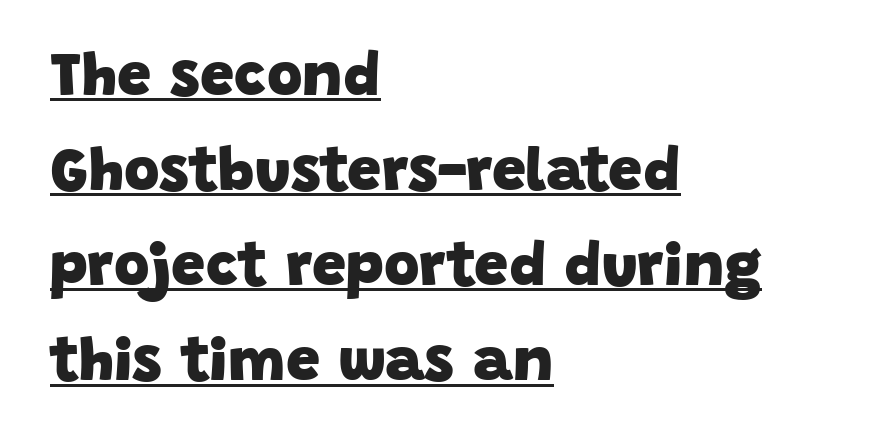
Q: Is the text bold? A: Yes.
Q: Is the typeface a serif or a sans-serif typeface? A: Sans-serif.
Q: Is the text underlined? A: Yes.
Q: How is the paragraph aligned? A: Left-aligned.
Q: Is the spacing between letters normal or unusually wide? A: Normal.
Q: Is the spacing between lines tight, normal or loose? A: Normal.
Q: Width (condensed, normal, or wide)? A: Normal.
Q: Stroke contrast? A: Low.
Q: x-height? A: Large.
Q: Monospaced? A: No.
